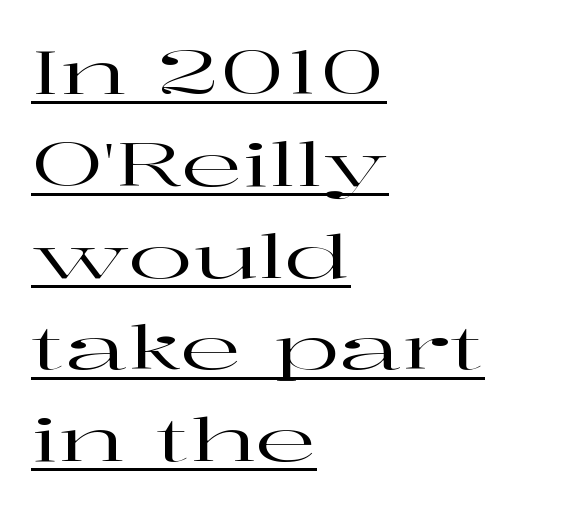
Reading down the column, the eye jumps a familiar distance to each next line. Visually the block forms a straight wall on the left and a jagged coastline on the right. The glyphs in this specimen are seriffed. The passage shown has conventional tracking throughout.
